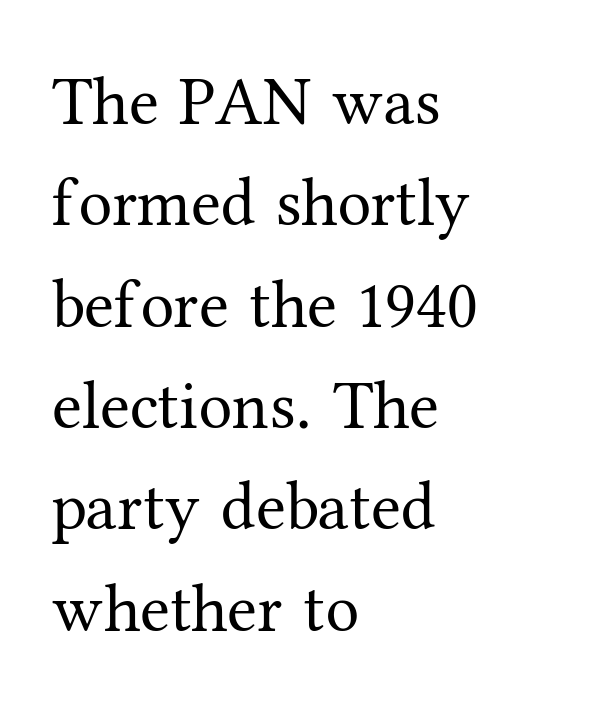
The image shows 68 px regular-weight serif type, upright; set left-aligned, normal line spacing (1.49x), normal letter spacing, not underlined; medium stroke contrast and a medium x-height.
